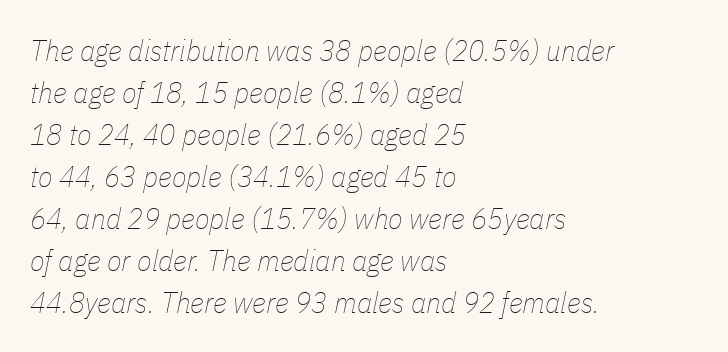
A quiet, ordinary-to-light weight characterises the typeface. A classic flush-left, rag-right setting is used for this passage. Each letter keeps its own natural width here, so spacing adapts to shape. Clear beneath every line of the passage. Does the leading feel generous? No, just average.
